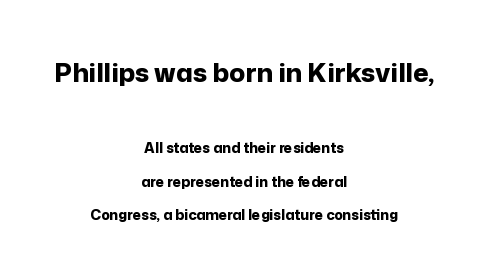
Between these two stacked blocks, the higher one wins on size. Heavy-handed strokes throughout: this text is bold. This sample uses plain, unmodified letter spacing. Posture: straight, roman, zero tilt.
